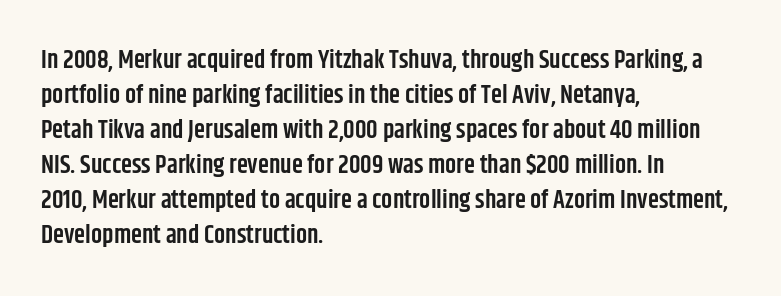
{"italic": "no", "bold": "semi", "underline": "no", "align": "left", "line_spacing": "normal", "line_spacing_ratio": 1.4, "letter_spacing": "normal", "letter_spacing_em": 0.0, "glyph_px": 25}
